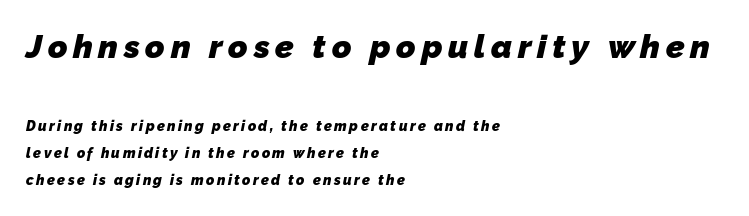
Q: Is the text bold? A: Yes.
Q: Is the typeface a serif or a sans-serif typeface? A: Sans-serif.
Q: Is the text underlined? A: No.
Q: How is the paragraph aligned? A: Left-aligned.
Q: Is the spacing between lines tight, normal or loose? A: Loose.
Q: Which block of text is set in a larger size, the first (top) or the second (bottom)? A: The first (top) one.
Q: Width (condensed, normal, or wide)? A: Normal.
Q: Stroke contrast? A: Low.
Q: x-height? A: Medium.
Q: Monospaced? A: No.
